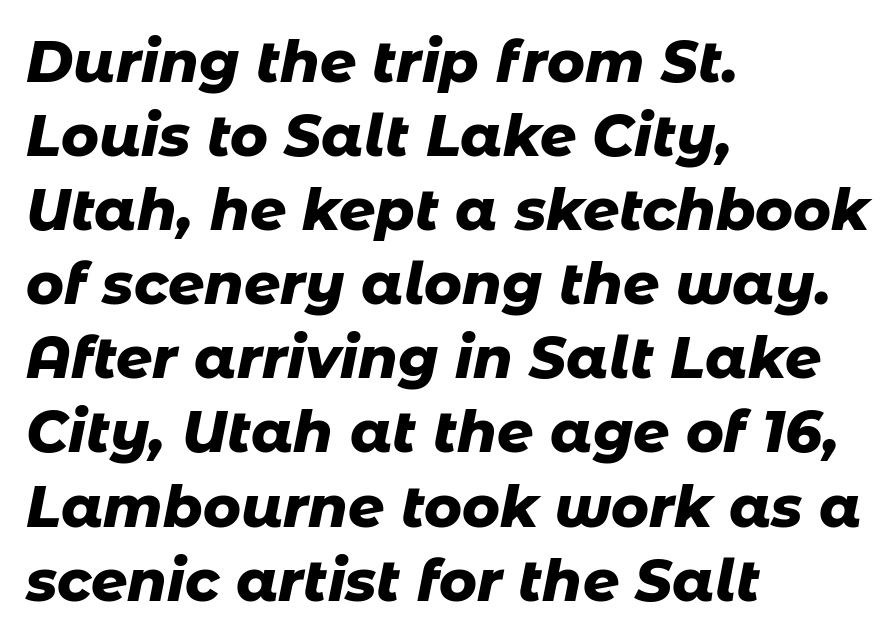
The image shows 57 px heavy type, italic (leaning right); set left-aligned, normal line spacing (1.3x), normal letter spacing, not underlined; low stroke contrast and a medium x-height.
